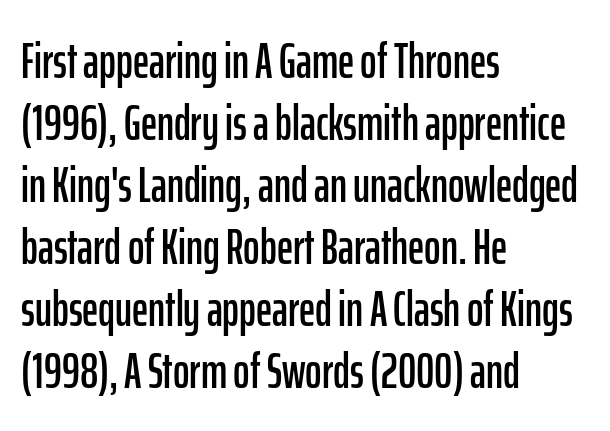
The image shows 50 px condensed sans-serif type, upright; set left-aligned, line spacing 1.24x, normal letter spacing, not underlined; low stroke contrast and a medium x-height.
